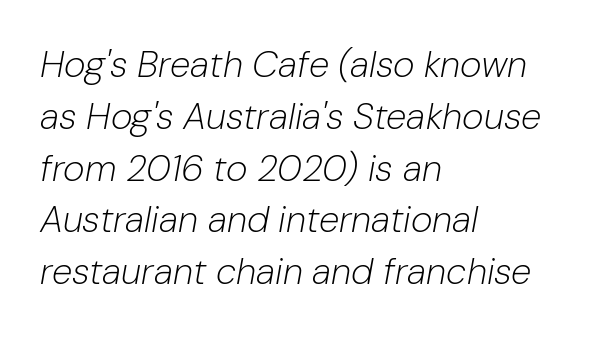
Q: Is the text bold? A: No.
Q: Is the text italic (slanted)? A: Yes, it leans right by about 10 degrees.
Q: Is the text underlined? A: No.
Q: How is the paragraph aligned? A: Left-aligned.
Q: Is the spacing between letters normal or unusually wide? A: Normal.
Q: Is the spacing between lines tight, normal or loose? A: Normal.
Q: Width (condensed, normal, or wide)? A: Normal.
Q: Stroke contrast? A: Low.
Q: x-height? A: Medium.
Q: Monospaced? A: No.
